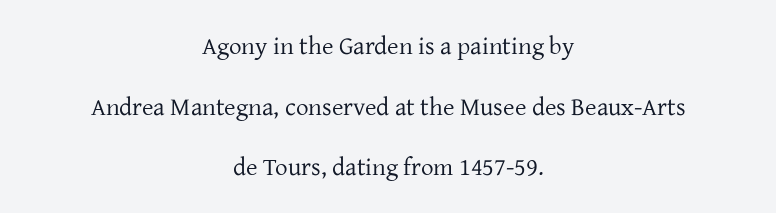
{"italic": "no", "bold": "no", "underline": "no", "align": "center", "line_spacing": "loose", "line_spacing_ratio": 2.43, "letter_spacing": "normal", "letter_spacing_em": 0.0, "glyph_px": 25}
